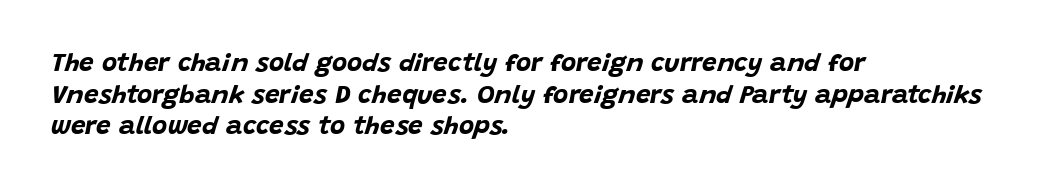
Q: Is the text bold? A: Yes.
Q: Is the text italic (slanted)? A: Yes, it leans right by about 15 degrees.
Q: Is the text underlined? A: No.
Q: How is the paragraph aligned? A: Left-aligned.
Q: Is the spacing between letters normal or unusually wide? A: Normal.
